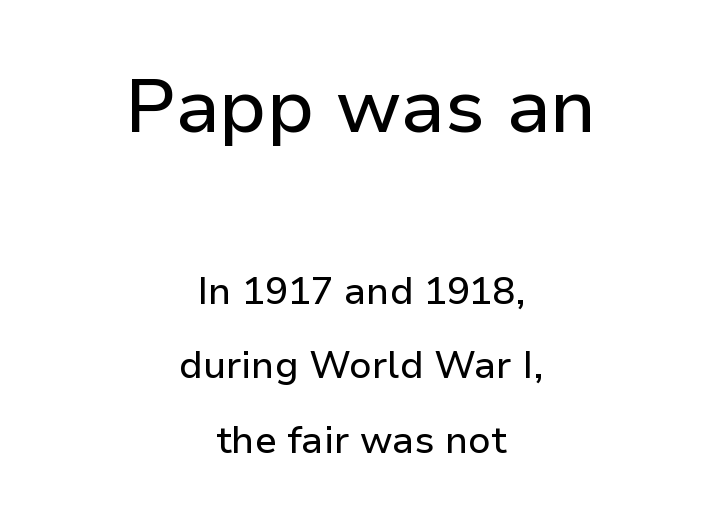
Q: Is the text italic (slanted)? A: No, it is upright.
Q: Is the typeface a serif or a sans-serif typeface? A: Sans-serif.
Q: Is the text underlined? A: No.
Q: How is the paragraph aligned? A: Centered.
Q: Is the spacing between letters normal or unusually wide? A: Normal.
Q: Is the spacing between lines tight, normal or loose? A: Loose.
Q: Which block of text is set in a larger size, the first (top) or the second (bottom)? A: The first (top) one.
Q: Width (condensed, normal, or wide)? A: Normal.
Q: Stroke contrast? A: Low.
Q: x-height? A: Medium.
Q: Monospaced? A: No.
